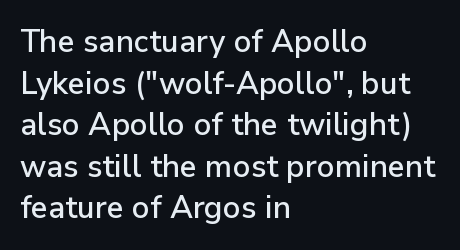
The lines are quadded left. In terms of posture, this sample is upright. No feet cap the strokes, marking this as sans-serif type. Each new line begins a customary step beneath the previous one.
